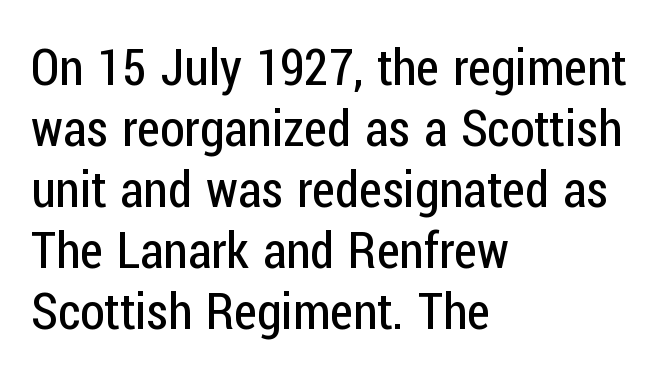
The image shows 50 px regular-weight, condensed sans-serif type, upright; set left-aligned, line spacing 1.22x, normal letter spacing, not underlined; low stroke contrast and a medium x-height.
